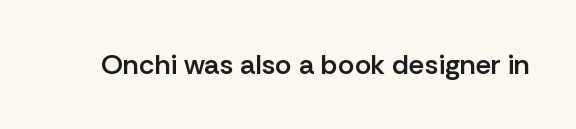
The image shows 28 px semibold sans-serif type, upright; set normal letter spacing, not underlined; low stroke contrast and a medium x-height.
